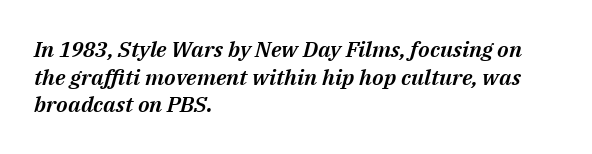
Q: Is the text italic (slanted)? A: Yes, it leans right by about 14 degrees.
Q: Is the text underlined? A: No.
Q: How is the paragraph aligned? A: Left-aligned.
Q: Is the spacing between letters normal or unusually wide? A: Normal.
Q: Is the spacing between lines tight, normal or loose? A: Normal.
